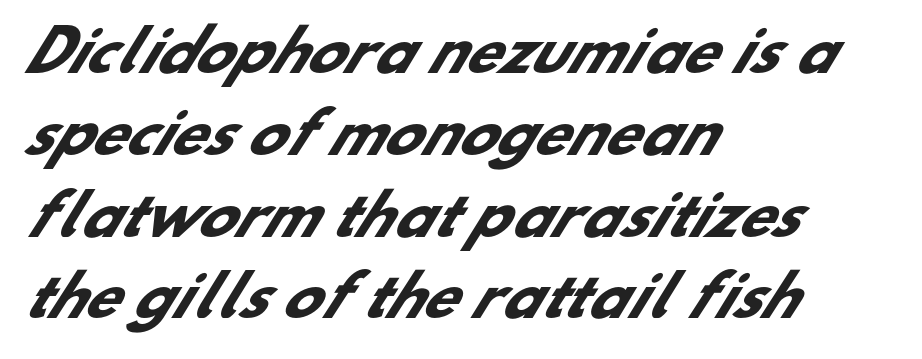
The image shows 56 px heavy sans-serif type; set left-aligned, normal line spacing (1.46x), normal letter spacing, not underlined; low stroke contrast and a small x-height.
